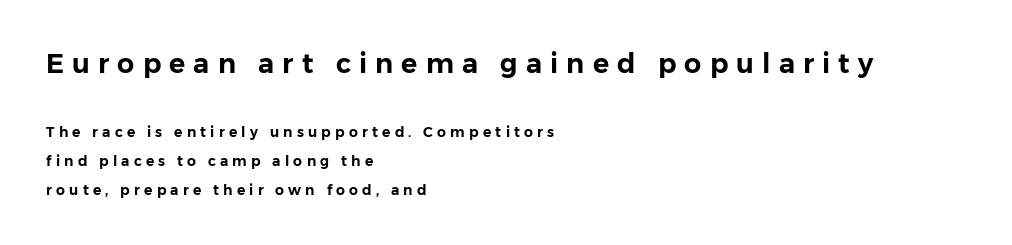
The image shows 27 px text type, upright; set left-aligned, loose line spacing (2.06x), unusually wide letter spacing (+0.3 em), not underlined; the first (top) block is 1.93x larger.
